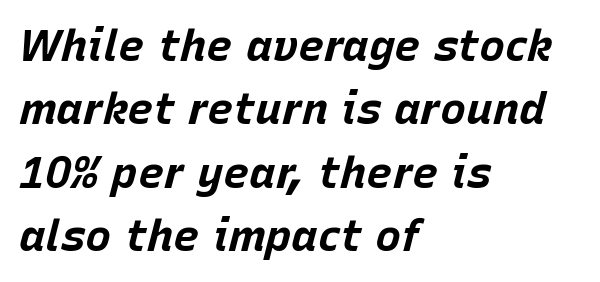
The image shows 44 px bold type, italic (leaning right); set left-aligned, normal line spacing (1.44x), normal letter spacing, not underlined; low stroke contrast and a large x-height.
